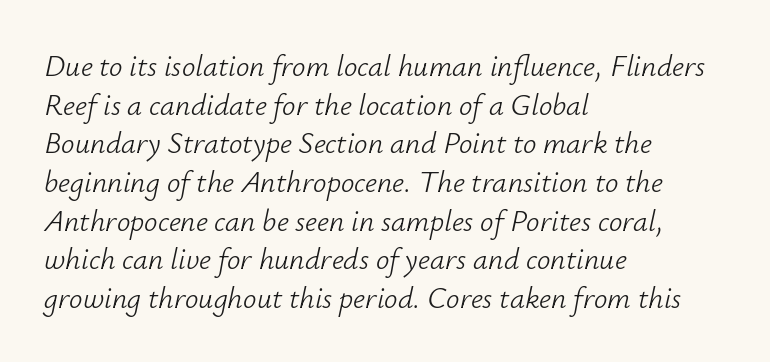
The line-height multiplier appears to be the usual default. Quick note: underline off. Note the varied advance widths — an 'i' is clearly narrower than an 'm'. The type is set solid horizontally, with unmodified tracking. The typesetter chose a ragged-right arrangement here.
